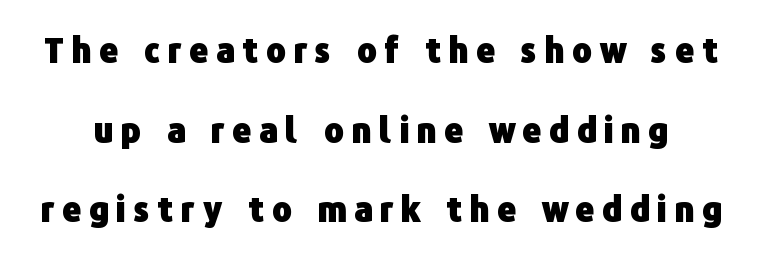
The image shows 33 px heavy sans-serif type, upright; set loose line spacing (2.41x), unusually wide letter spacing (+0.23 em), not underlined; low stroke contrast and a medium x-height.
